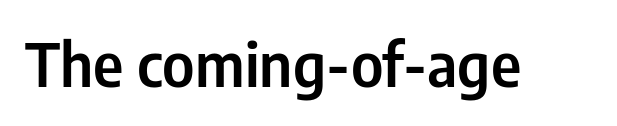
{"serif": "no", "italic": "no", "width": "condensed", "stroke_contrast": "low", "x_height": "medium", "monospaced": "no", "underline": "no", "letter_spacing": "normal", "letter_spacing_em": 0.0, "glyph_px": 60}
